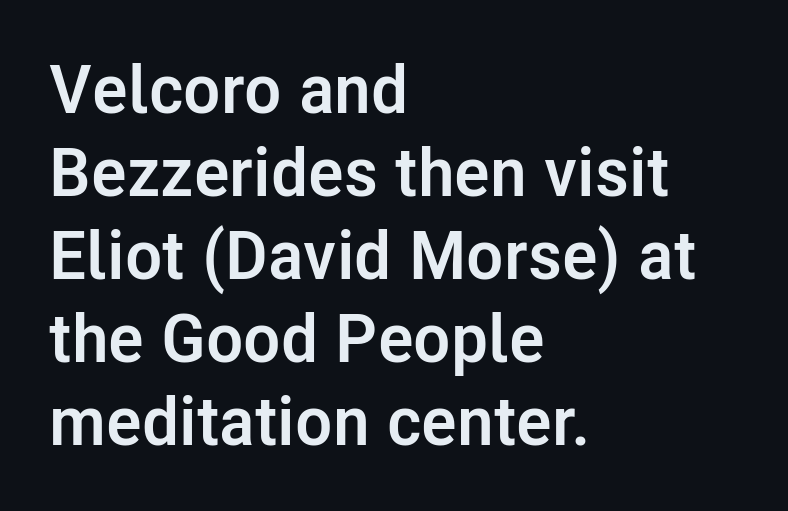
Q: Is the text bold? A: Yes.
Q: Is the text italic (slanted)? A: No, it is upright.
Q: Is the typeface a serif or a sans-serif typeface? A: Sans-serif.
Q: Is the text underlined? A: No.
Q: How is the paragraph aligned? A: Left-aligned.
Q: Is the spacing between letters normal or unusually wide? A: Normal.
Q: Width (condensed, normal, or wide)? A: Normal.
Q: Stroke contrast? A: Low.
Q: x-height? A: Medium.
Q: Monospaced? A: No.
